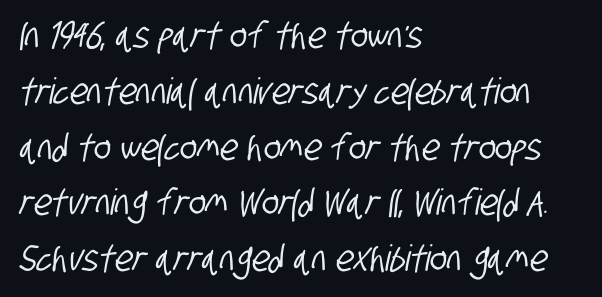
The image shows 36 px condensed sans-serif type; set left-aligned, normal line spacing (1.55x), normal letter spacing, not underlined; low stroke contrast and a large x-height.
